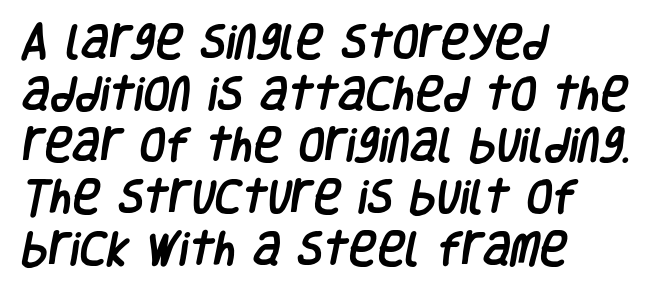
The image shows 38 px condensed sans-serif type; set left-aligned, normal line spacing (1.36x), normal letter spacing, not underlined; low stroke contrast and a large x-height.
